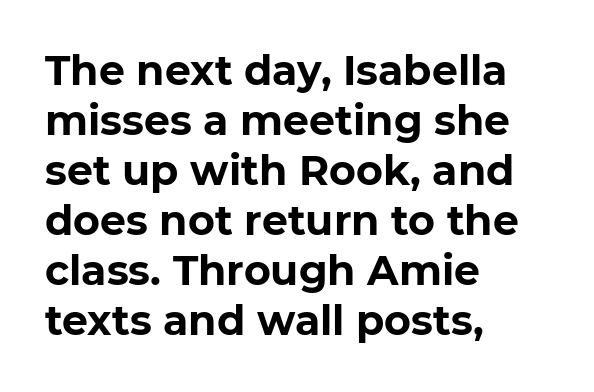
The image shows 41 px bold sans-serif type; set left-aligned, line spacing 1.22x, normal letter spacing, not underlined; low stroke contrast and a medium x-height.
